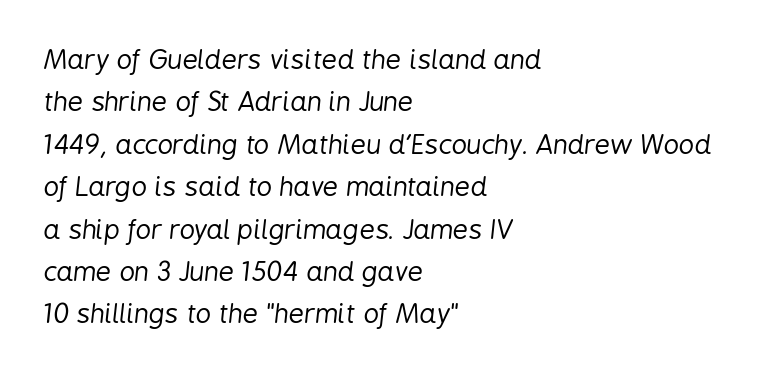
The image shows 27 px text type, italic (leaning right); set left-aligned, normal line spacing (1.57x), normal letter spacing, not underlined.
